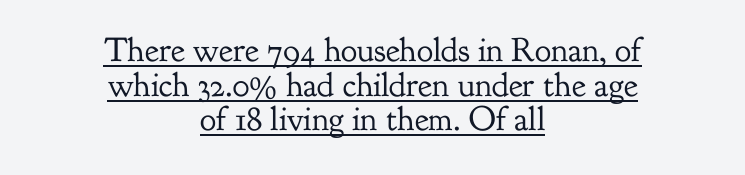
{"serif": "yes", "italic": "no", "bold": "no", "weight": "regular", "width": "normal", "stroke_contrast": "low", "x_height": "small", "monospaced": "no", "underline": "yes", "align": "center", "line_spacing": "tight", "line_spacing_ratio": 1.02, "letter_spacing": "normal", "letter_spacing_em": 0.0, "glyph_px": 34}
